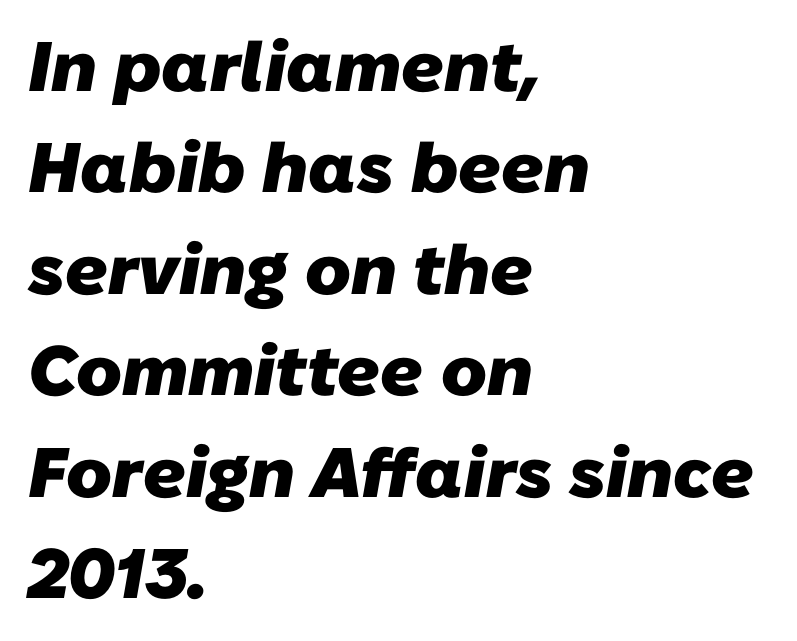
The image shows 70 px heavy sans-serif type; set left-aligned, normal line spacing (1.45x), normal letter spacing, not underlined; low stroke contrast and a medium x-height.
